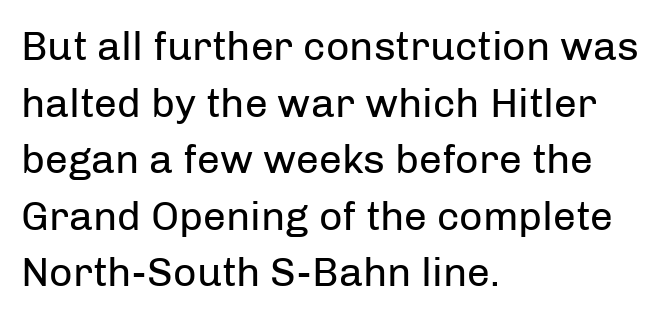
Is there any slant? The stems are plumb. The passage shown is typeset with a sans-serif family. Note the varied advance widths — an 'i' is clearly narrower than an 'm'. Each word holds together tightly as a unit, with standard inter-letter gaps. Each stroke keeps to a modest, everyday thickness or less. Honestly, the row spacing looks completely unremarkable.
